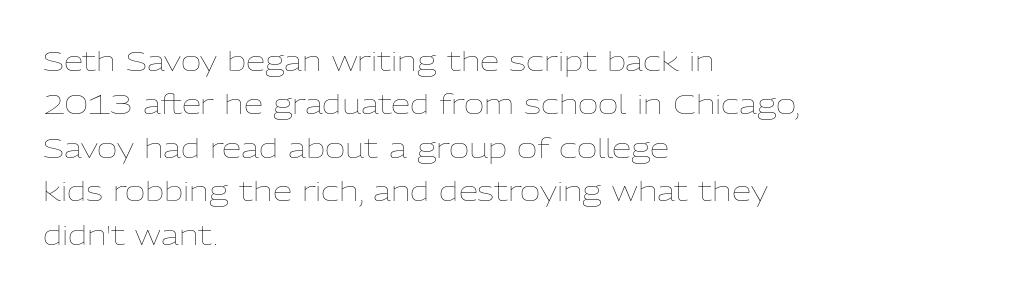
The image shows 28 px thin type, upright; set left-aligned, normal line spacing (1.55x), normal letter spacing, not underlined; low stroke contrast and a medium x-height.
